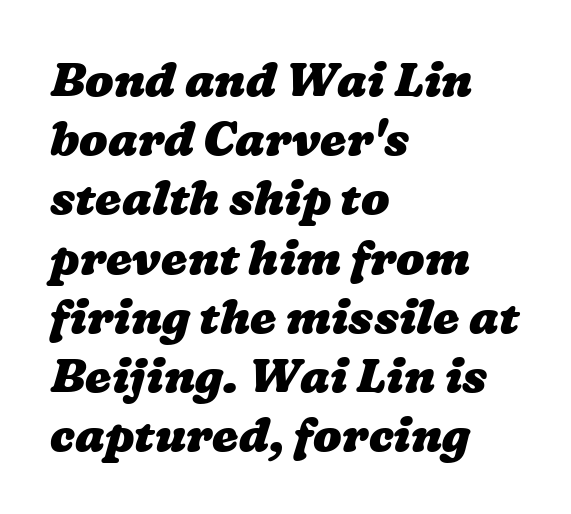
Q: Is the text bold? A: Yes.
Q: Is the text underlined? A: No.
Q: How is the paragraph aligned? A: Left-aligned.
Q: Is the spacing between letters normal or unusually wide? A: Normal.
Q: Is the spacing between lines tight, normal or loose? A: Normal.
Q: Width (condensed, normal, or wide)? A: Wide.
Q: Stroke contrast? A: Low.
Q: x-height? A: Medium.
Q: Monospaced? A: No.
